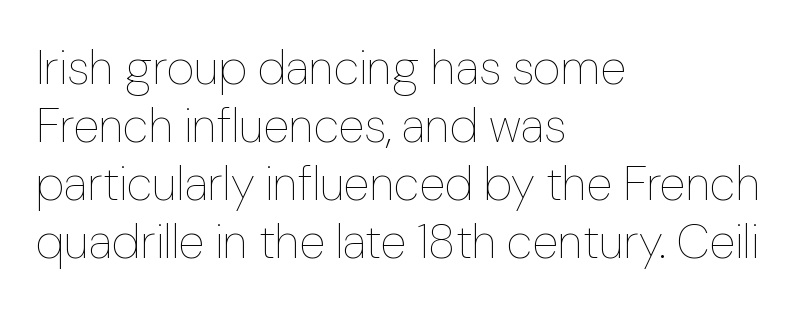
The image shows 48 px thin type, upright; set left-aligned, line spacing 1.21x, normal letter spacing, not underlined; low stroke contrast and a medium x-height.
